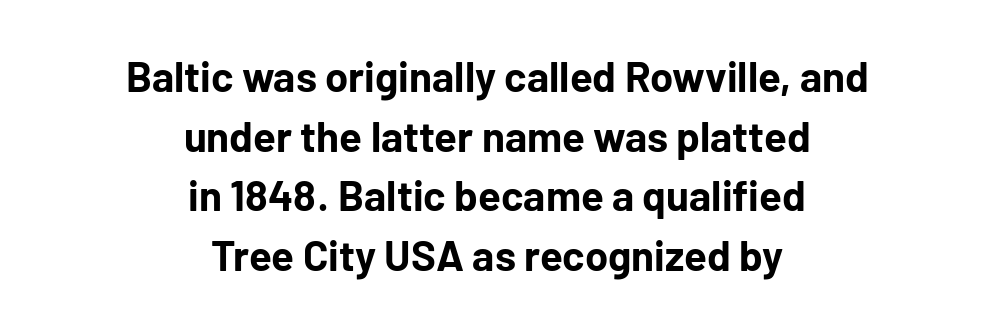
Q: Is the text bold? A: Yes.
Q: Is the text italic (slanted)? A: No, it is upright.
Q: Is the typeface a serif or a sans-serif typeface? A: Sans-serif.
Q: Is the text underlined? A: No.
Q: How is the paragraph aligned? A: Centered.
Q: Is the spacing between letters normal or unusually wide? A: Normal.
Q: Is the spacing between lines tight, normal or loose? A: Normal.
Q: Width (condensed, normal, or wide)? A: Normal.
Q: Stroke contrast? A: Low.
Q: x-height? A: Medium.
Q: Monospaced? A: No.
